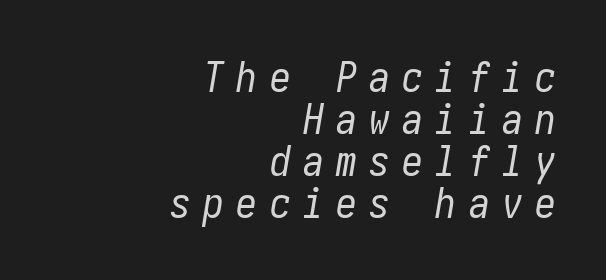
The passage is arranged like a letterhead date or caption credit — flush right. Quick note: italic. No chunkiness to these letters — they're not bold. The line-height multiplier appears low, near solid setting.
